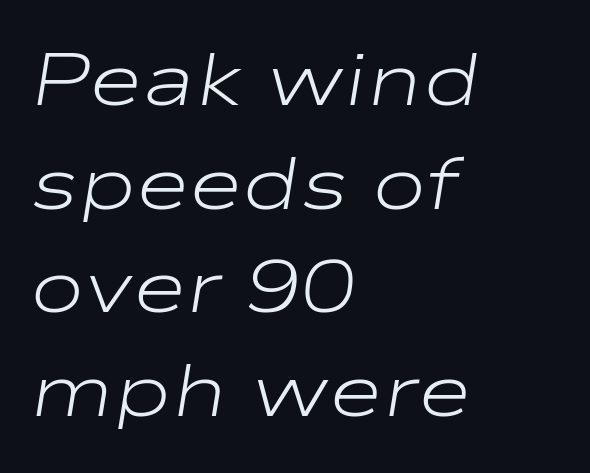
The image shows 74 px light, wide type, italic (leaning right); set left-aligned, normal line spacing (1.4x), normal letter spacing, not underlined; low stroke contrast and a medium x-height.
